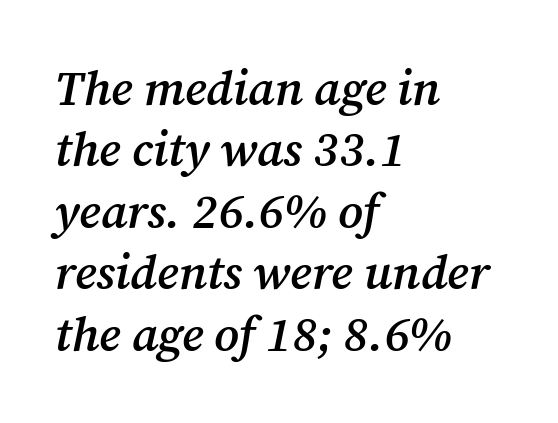
Q: Is the text bold? A: Semi-bold.
Q: Is the text italic (slanted)? A: Yes, it leans right by about 12 degrees.
Q: Is the typeface a serif or a sans-serif typeface? A: Serif.
Q: Is the text underlined? A: No.
Q: How is the paragraph aligned? A: Left-aligned.
Q: Is the spacing between letters normal or unusually wide? A: Normal.
Q: Is the spacing between lines tight, normal or loose? A: Normal.
Q: Width (condensed, normal, or wide)? A: Normal.
Q: Stroke contrast? A: Medium.
Q: x-height? A: Medium.
Q: Monospaced? A: No.
